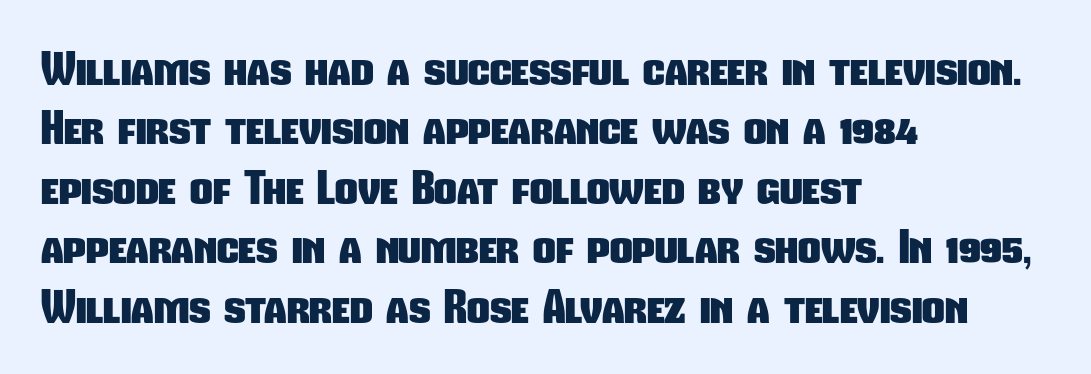
Grotesque or geometric, the face here clearly has no serifs. Do the characters align in a grid? No, the font is proportional. Here the glyphs are tracked normally, forming tight word shapes. Caption: multi-line text, flush left, ragged right. Compared with an ordinary text face, these strokes are far heavier — a full bold. Honestly, the row spacing looks completely unremarkable.
